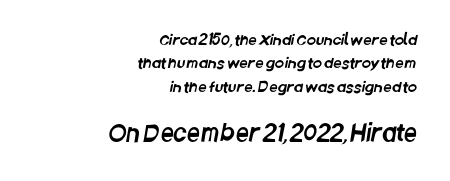
The tracking reads as untouched default to a designer's eye. The passage shown begins with its smaller block and ends with its larger one. The passage is arranged like a letterhead date or caption credit — flush right. The line-height multiplier appears to be the usual default. Check the space under the baseline: it is left empty.
